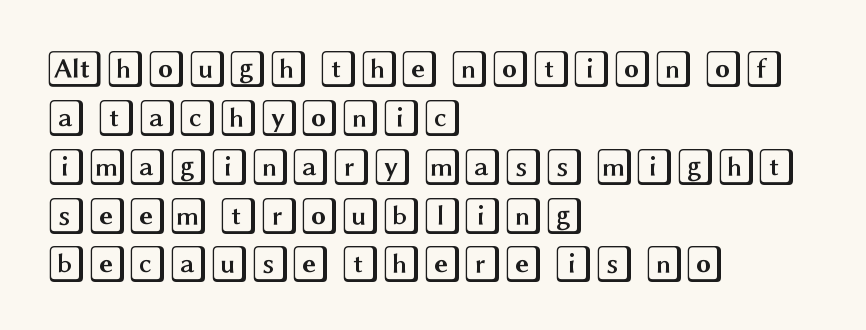
Q: Is the text italic (slanted)? A: No, it is upright.
Q: Is the text underlined? A: No.
Q: How is the paragraph aligned? A: Left-aligned.
Q: Is the spacing between letters normal or unusually wide? A: Normal.
Q: Is the spacing between lines tight, normal or loose? A: Normal.
Q: Width (condensed, normal, or wide)? A: Wide.
Q: x-height? A: Large.
